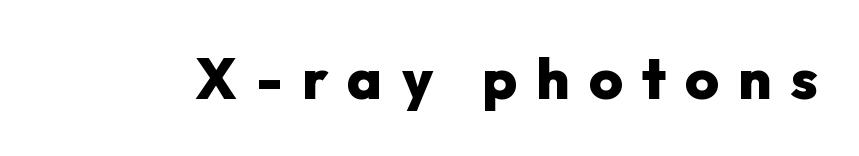
Q: Is the text bold? A: Yes.
Q: Is the text italic (slanted)? A: No, it is upright.
Q: Is the typeface a serif or a sans-serif typeface? A: Sans-serif.
Q: Is the text underlined? A: No.
Q: Is the spacing between letters normal or unusually wide? A: Unusually wide.
Q: Width (condensed, normal, or wide)? A: Normal.
Q: Stroke contrast? A: Low.
Q: x-height? A: Medium.
Q: Monospaced? A: No.
